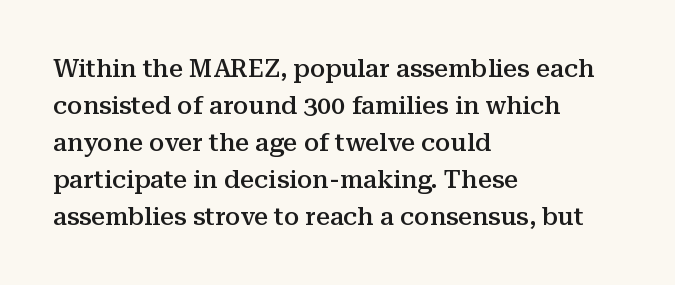
{"italic": "no", "bold": "semi", "underline": "no", "align": "left", "line_spacing": "normal", "line_spacing_ratio": 1.48, "letter_spacing": "normal", "letter_spacing_em": 0.0, "glyph_px": 25}
